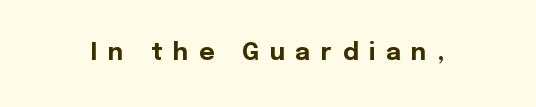
Q: Is the text bold? A: Yes.
Q: Is the text italic (slanted)? A: No, it is upright.
Q: Is the text underlined? A: No.
Q: Is the spacing between letters normal or unusually wide? A: Unusually wide.
